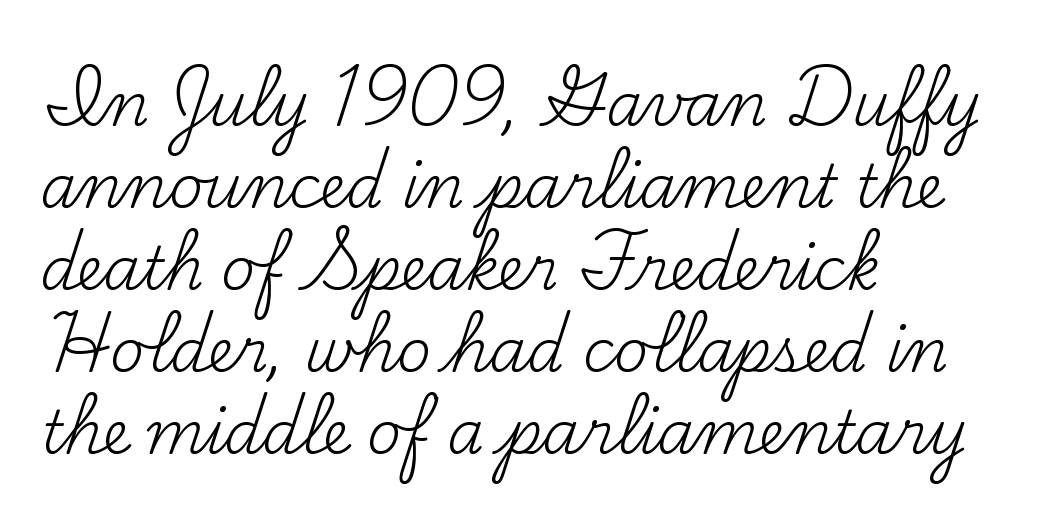
Yep, those are serifs on the letters. There is no visible air inserted between adjacent glyphs. Weight class: somewhere from thin through regular. Spacing verdict: proportional, widths tailored to each character.
